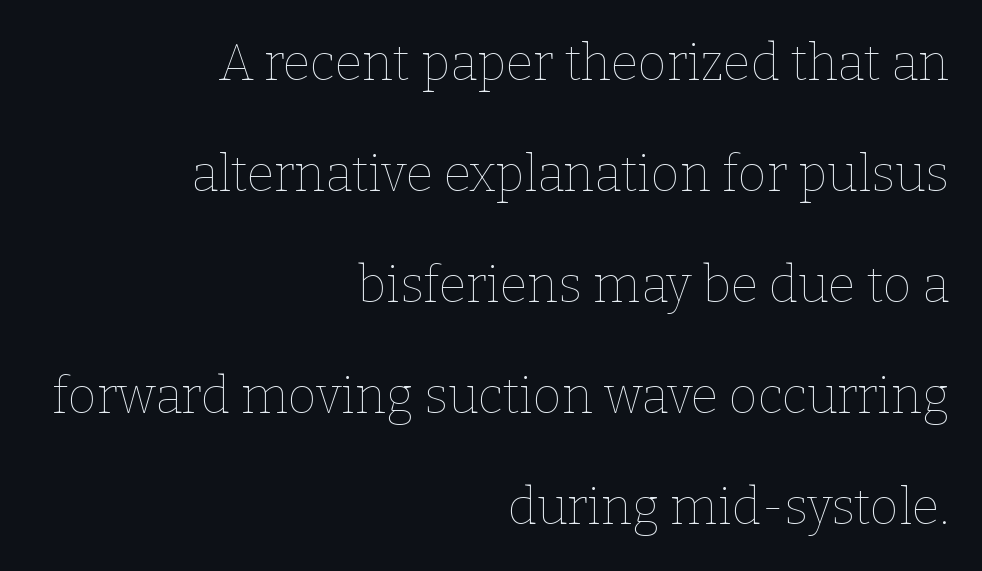
The image shows 50 px thin type, upright; set right-aligned, loose line spacing (2.22x), normal letter spacing, not underlined; low stroke contrast and a medium x-height.
